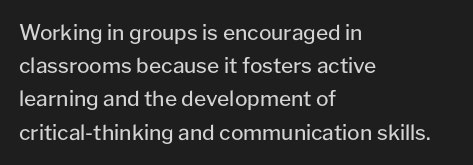
The face looks like a standard text weight, possibly lighter. Short and long lines alike share a common starting point at left. Vertically, the passage feels balanced, rows spaced as you'd expect. A bare baseline throughout the passage. Here the glyphs are tracked normally, forming tight word shapes.
